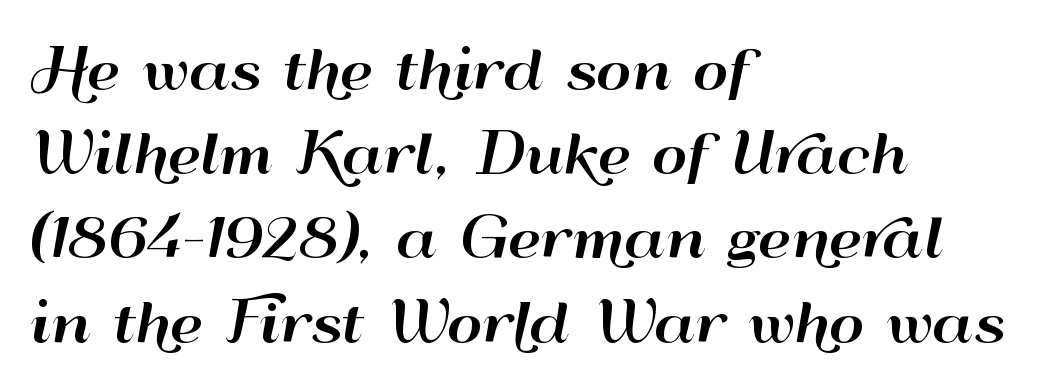
The image shows 54 px wide sans-serif type; set left-aligned, normal line spacing (1.56x), normal letter spacing, not underlined; high stroke contrast and a small x-height.
